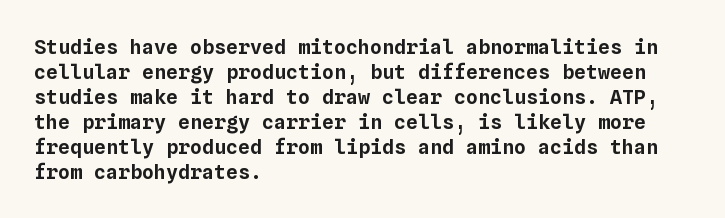
The space between consecutive lines is moderate. The area under the type is left untouched. The letters sit at their default tracking, neither squeezed nor spread. If you drew a line through each stem, it would be perfectly vertical. This rendering uses left alignment, leaving the right contour irregular.
